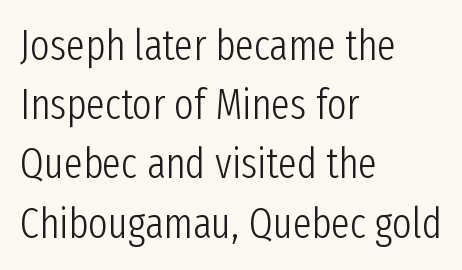
Q: Is the text bold? A: No.
Q: Is the text italic (slanted)? A: No, it is upright.
Q: Is the typeface a serif or a sans-serif typeface? A: Sans-serif.
Q: Is the text underlined? A: No.
Q: How is the paragraph aligned? A: Left-aligned.
Q: Is the spacing between letters normal or unusually wide? A: Normal.
Q: Is the spacing between lines tight, normal or loose? A: Normal.
Q: Width (condensed, normal, or wide)? A: Condensed.
Q: Stroke contrast? A: Low.
Q: x-height? A: Medium.
Q: Monospaced? A: No.
